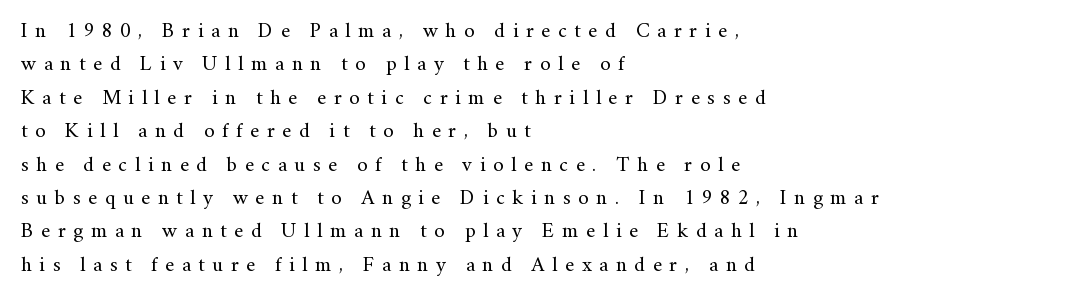
The image shows 21 px text type, upright; set left-aligned, normal line spacing (1.59x), unusually wide letter spacing (+0.36 em), not underlined.
